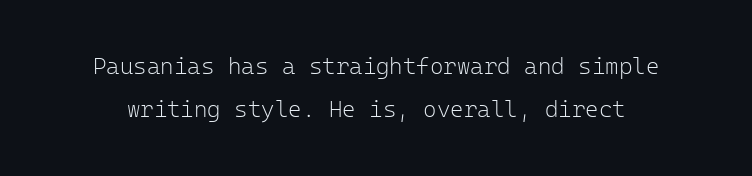
{"italic": "no", "bold": "no", "underline": "no", "line_spacing_ratio": 1.88, "letter_spacing": "normal", "letter_spacing_em": 0.0, "glyph_px": 23}
